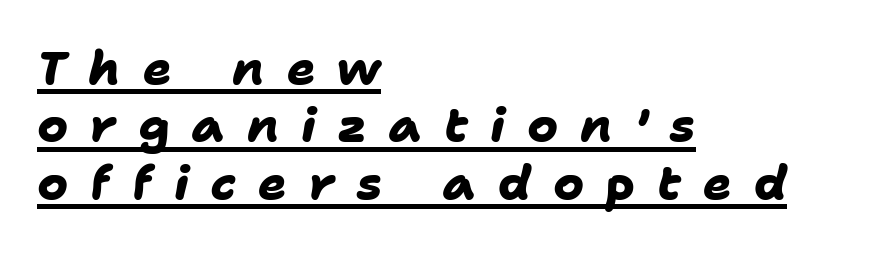
The image shows 47 px heavy sans-serif type; set left-aligned, line spacing 1.22x, unusually wide letter spacing (+0.47 em), underlined; low stroke contrast and a medium x-height.
